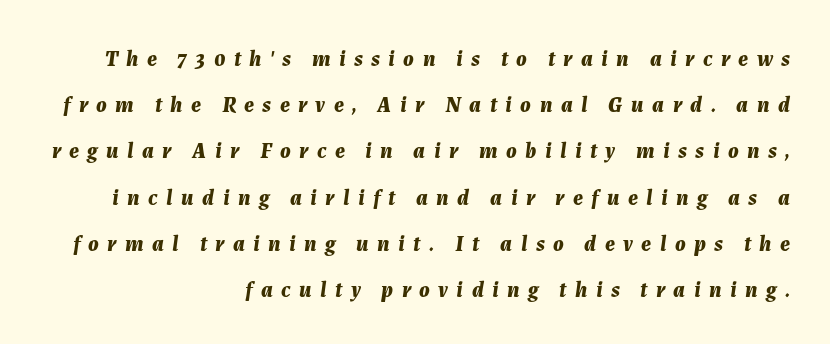
The image shows 22 px bold type, italic (leaning right); set right-aligned, loose line spacing (2.1x), unusually wide letter spacing (+0.38 em), not underlined.
